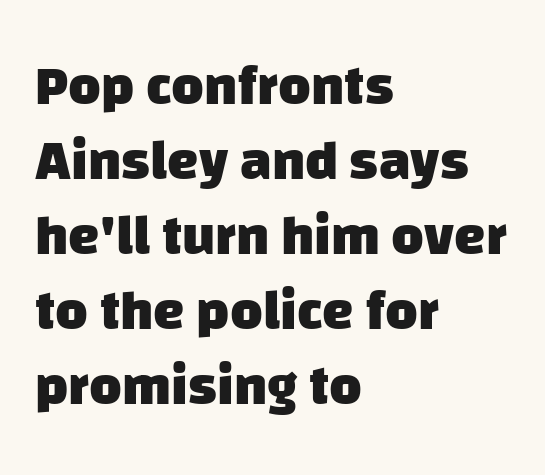
Students, this is bold: see how much ink each stroke carries. The rendering uses a moderate line-height, typical for paragraphs. Serif or sans? Sans — the stroke terminals are bare. The face used here is proportionally spaced, like ordinary book or web type. Has an underline been added? It has not. Nothing unusual about the tracking: characters are spaced as the font intends.
